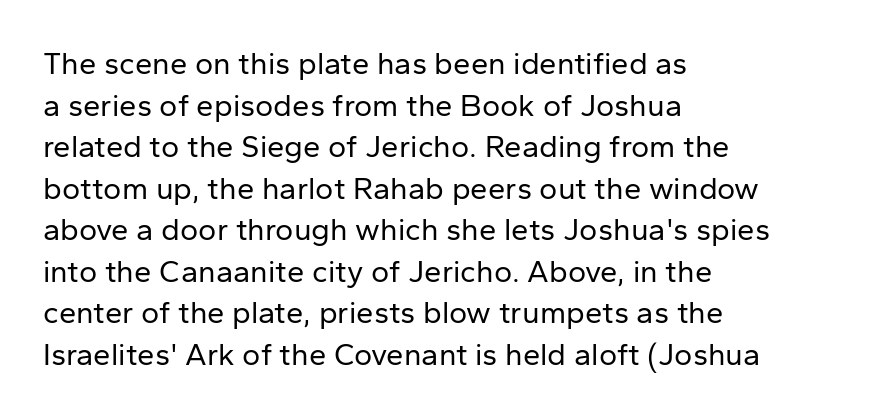
The image shows 31 px regular-weight sans-serif type, upright; set left-aligned, normal line spacing (1.34x), normal letter spacing, not underlined; low stroke contrast and a medium x-height.
